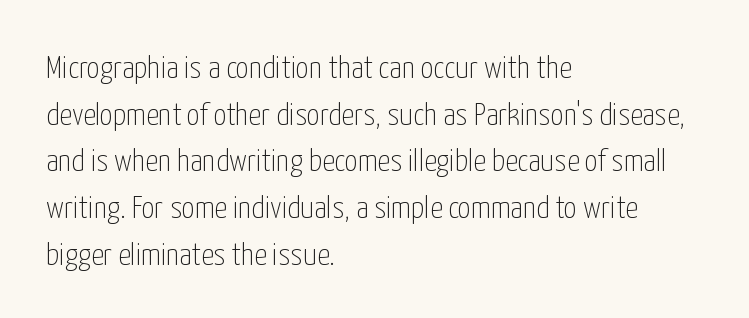
The image shows 32 px thin, condensed sans-serif type, upright; set left-aligned, normal line spacing (1.46x), normal letter spacing, not underlined; low stroke contrast and a medium x-height.
